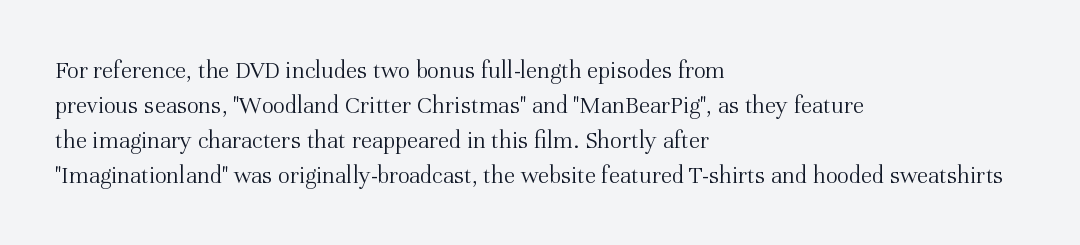
Nobody drew a line under any word here. The passage is arranged the way most books set body copy — flush left. Is the stroke heavy? The answer is a plain regular-or-lighter. Nobody touched the tracking dial on this one. A roman cut, with each character standing at attention. The space between consecutive lines is moderate.
